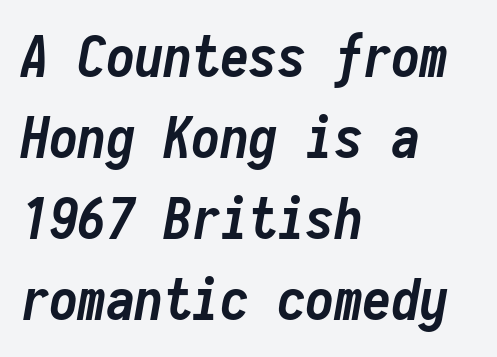
The image shows 57 px semibold, condensed type, italic (leaning right), monospaced; set left-aligned, normal line spacing (1.42x), normal letter spacing, not underlined; low stroke contrast and a medium x-height.
